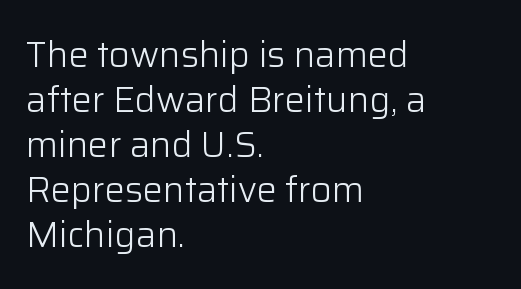
Is the letter spacing exaggerated? No — it looks like the ordinary default. All the whitespace from short lines collects on the right. Upright lettering throughout. The zone under the glyphs is completely vacant.
